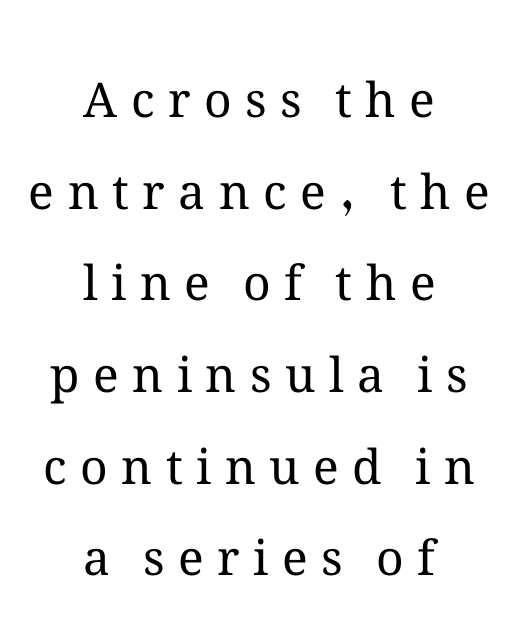
Horizontal alignment here is central, giving a formal, balanced look. The passage shown is typed in a proportional face where columns would drift. Posture: vertical. Is the stroke heavy? The answer is a plain regular-or-lighter.
